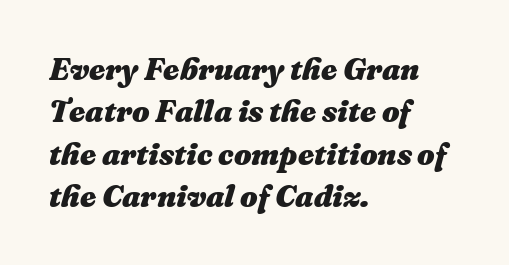
{"italic": "yes", "lean": "right", "slant_degrees": 16, "bold": "yes", "weight": "heavy", "width": "normal", "stroke_contrast": "medium", "x_height": "medium", "monospaced": "no", "underline": "no", "align": "left", "line_spacing": "normal", "line_spacing_ratio": 1.37, "letter_spacing": "normal", "letter_spacing_em": 0.0, "glyph_px": 31}
